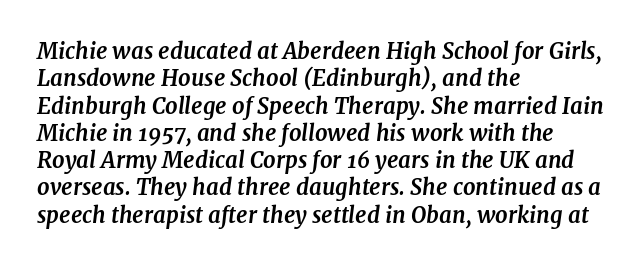
Q: Is the text bold? A: Yes.
Q: Is the text italic (slanted)? A: Yes, it leans right by about 7 degrees.
Q: Is the text underlined? A: No.
Q: How is the paragraph aligned? A: Left-aligned.
Q: Is the spacing between letters normal or unusually wide? A: Normal.
